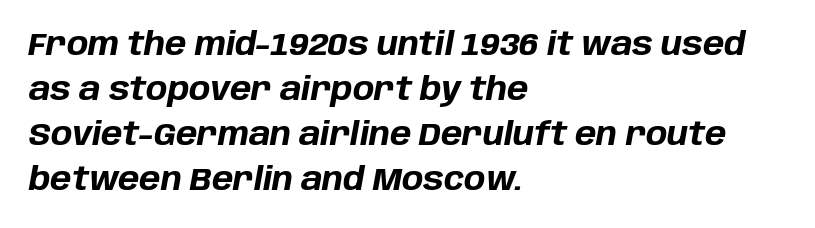
Q: Is the text bold? A: Yes.
Q: Is the text italic (slanted)? A: Yes, it leans right by about 10 degrees.
Q: Is the text underlined? A: No.
Q: How is the paragraph aligned? A: Left-aligned.
Q: Is the spacing between letters normal or unusually wide? A: Normal.
Q: Is the spacing between lines tight, normal or loose? A: Normal.
Q: Width (condensed, normal, or wide)? A: Normal.
Q: Stroke contrast? A: Low.
Q: x-height? A: Large.
Q: Monospaced? A: No.
